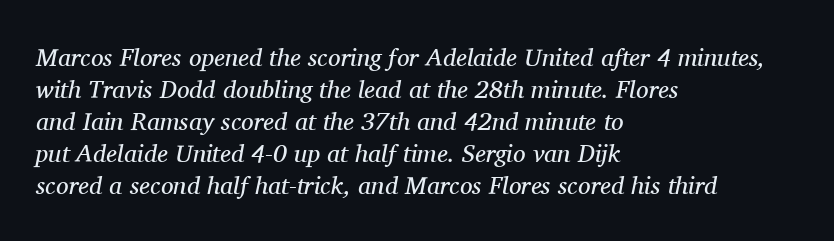
These lines are set flush left with a ragged right edge. Italic? Definitely — the glyphs are oblique. Plain, unruled lines of type. Normally led — the rows are evenly, conventionally spaced.
